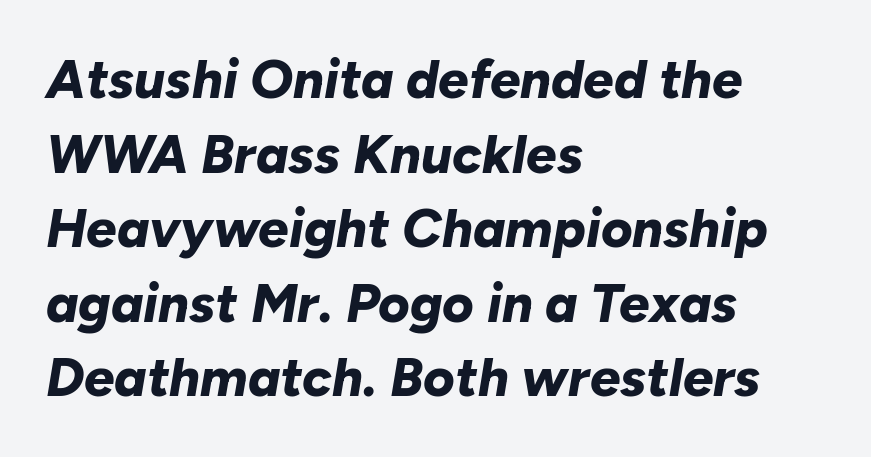
{"italic": "yes", "lean": "right", "slant_degrees": 10, "bold": "yes", "weight": "bold", "width": "normal", "stroke_contrast": "low", "x_height": "medium", "monospaced": "no", "underline": "no", "align": "left", "line_spacing": "normal", "line_spacing_ratio": 1.38, "letter_spacing": "normal", "letter_spacing_em": 0.0, "glyph_px": 54}
